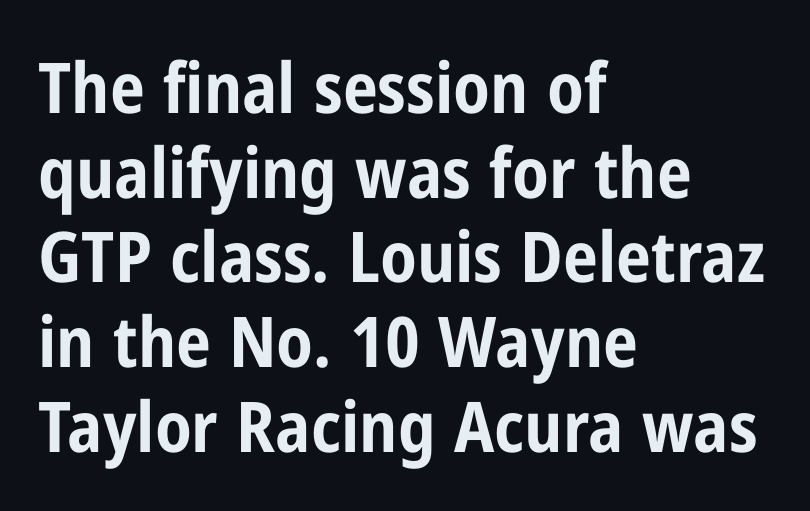
{"serif": "no", "italic": "no", "bold": "yes", "weight": "bold", "width": "condensed", "stroke_contrast": "low", "x_height": "medium", "monospaced": "no", "underline": "no", "align": "left", "line_spacing_ratio": 1.21, "letter_spacing": "normal", "letter_spacing_em": 0.0, "glyph_px": 70}
